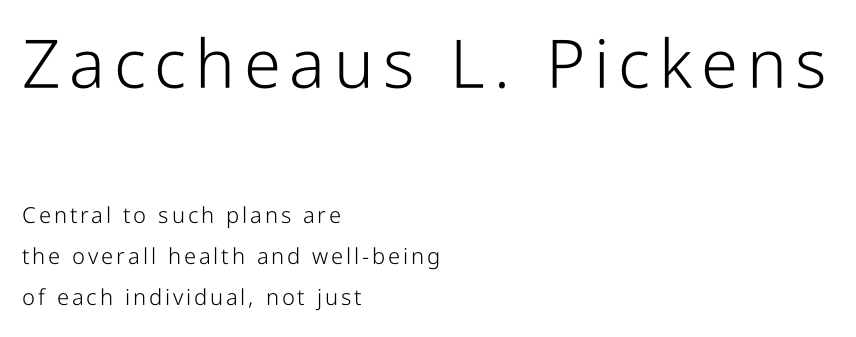
{"serif": "no", "italic": "no", "bold": "no", "weight": "light", "width": "condensed", "stroke_contrast": "low", "x_height": "medium", "monospaced": "no", "underline": "no", "align": "left", "line_spacing_ratio": 1.87, "larger_block": "first", "size_ratio": 3.05, "glyph_px": 67}
